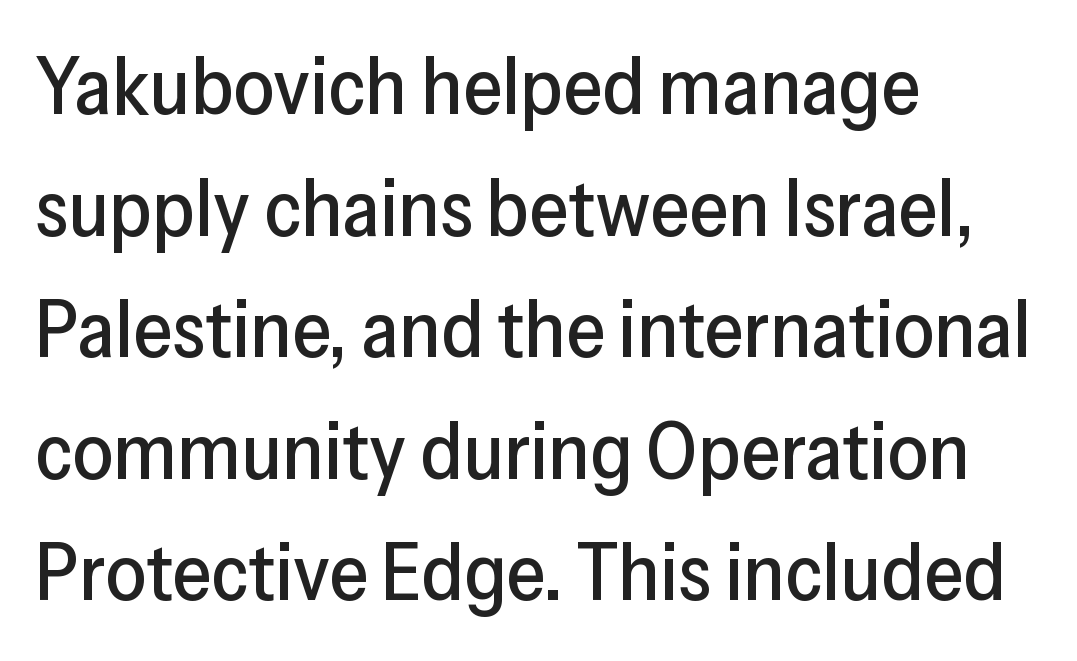
{"serif": "no", "italic": "no", "width": "normal", "stroke_contrast": "low", "x_height": "medium", "monospaced": "no", "underline": "no", "align": "left", "line_spacing": "normal", "line_spacing_ratio": 1.52, "letter_spacing": "normal", "letter_spacing_em": 0.0, "glyph_px": 80}
